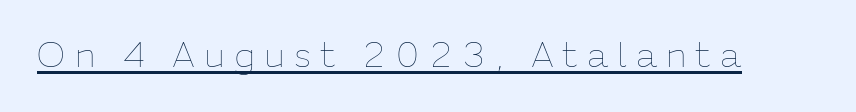
Q: Is the text bold? A: No.
Q: Is the text italic (slanted)? A: No, it is upright.
Q: Is the text underlined? A: Yes.
Q: Is the spacing between letters normal or unusually wide? A: Unusually wide.
Q: Width (condensed, normal, or wide)? A: Normal.
Q: Stroke contrast? A: Low.
Q: x-height? A: Medium.
Q: Monospaced? A: No.
